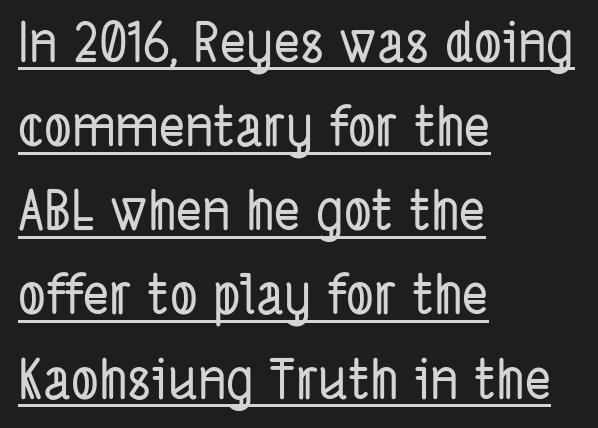
The image shows 55 px condensed sans-serif type; set left-aligned, normal line spacing (1.53x), normal letter spacing, underlined; low stroke contrast and a medium x-height.
